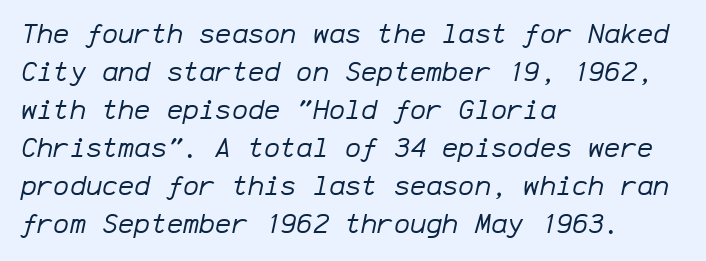
{"italic": "yes", "lean": "right", "slant_degrees": 12, "bold": "no", "underline": "no", "align": "left", "line_spacing": "normal", "line_spacing_ratio": 1.41, "letter_spacing": "normal", "letter_spacing_em": 0.0, "glyph_px": 27}
